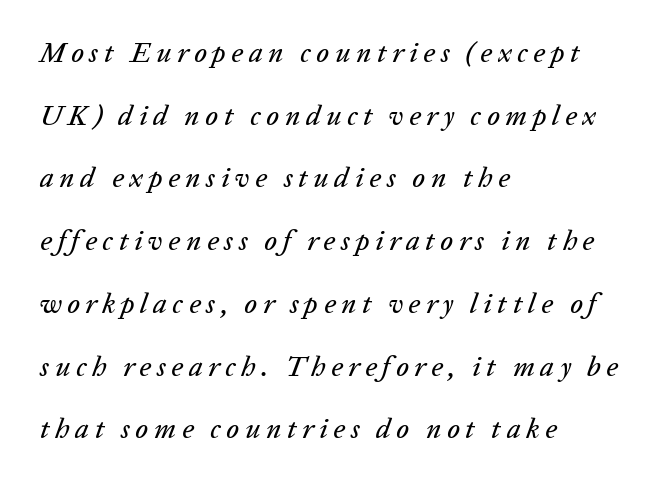
Q: Is the text italic (slanted)? A: Yes, it leans right by about 20 degrees.
Q: Is the text underlined? A: No.
Q: How is the paragraph aligned? A: Left-aligned.
Q: Is the spacing between letters normal or unusually wide? A: Unusually wide.
Q: Is the spacing between lines tight, normal or loose? A: Loose.
Q: Width (condensed, normal, or wide)? A: Normal.
Q: Stroke contrast? A: Low.
Q: x-height? A: Medium.
Q: Monospaced? A: No.
